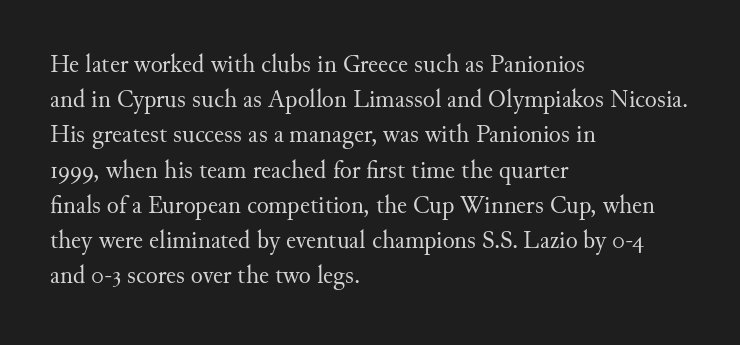
Weight: not bold — regular or lighter. Summary of vertical rhythm: regular, with standard interline spacing. Italic? Not at all — the glyphs are vertical. Words appear dense and cohesive because spacing is normal. Glance below the letters and you will spot only blank space.
